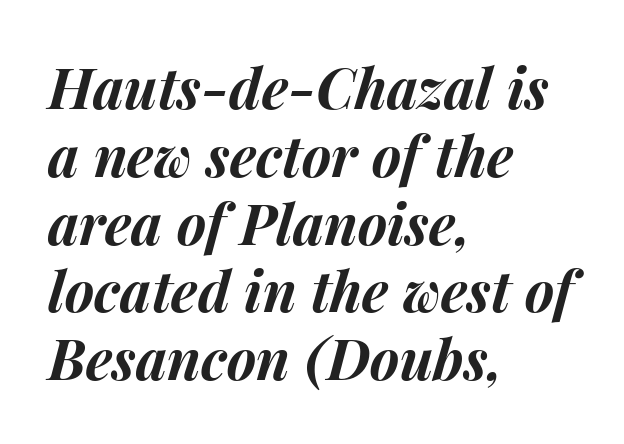
{"italic": "yes", "lean": "right", "slant_degrees": 15, "bold": "yes", "weight": "bold", "width": "normal", "stroke_contrast": "medium", "x_height": "medium", "monospaced": "no", "underline": "no", "align": "left", "line_spacing_ratio": 1.21, "letter_spacing": "normal", "letter_spacing_em": 0.0, "glyph_px": 56}
